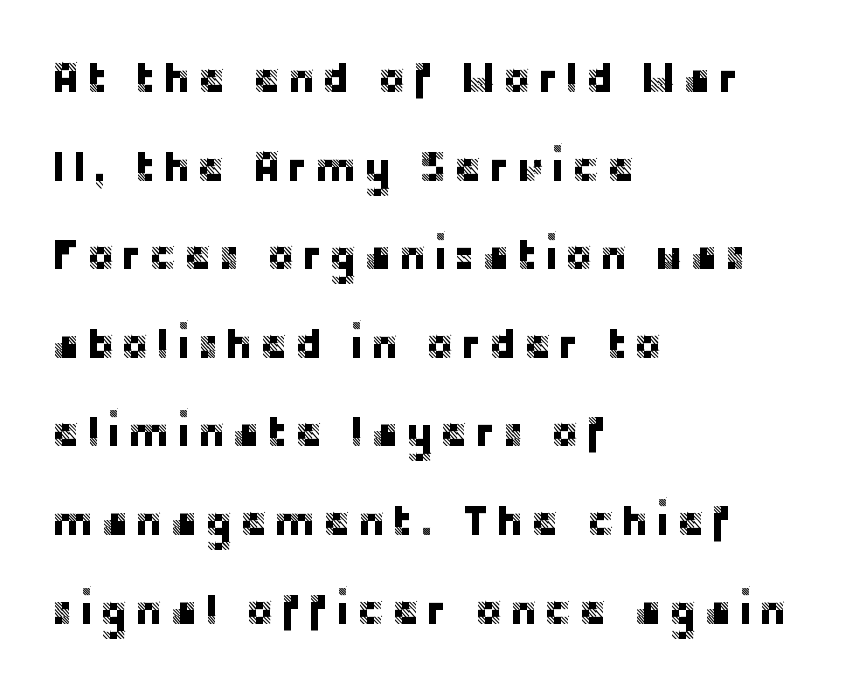
{"serif": "no", "italic": "no", "width": "normal", "stroke_contrast": "low", "x_height": "large", "monospaced": "no", "underline": "no", "align": "left", "line_spacing": "loose", "line_spacing_ratio": 2.11, "glyph_px": 42}
